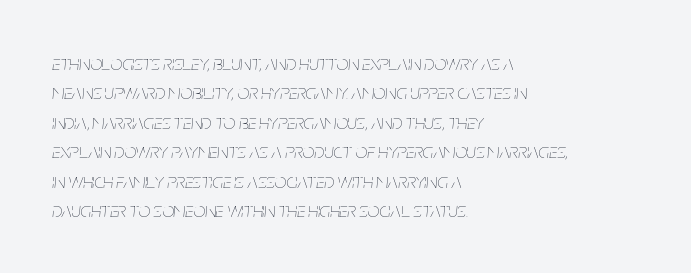
{"italic": "yes", "lean": "right", "slant_degrees": 5, "bold": "no", "underline": "no", "align": "left", "line_spacing": "normal", "line_spacing_ratio": 1.4, "letter_spacing": "normal", "letter_spacing_em": 0.0, "glyph_px": 21}
